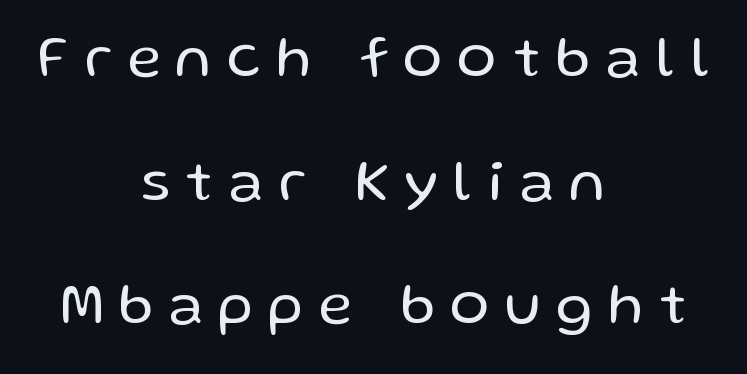
Q: Is the text bold? A: No.
Q: Is the text italic (slanted)? A: No, it is upright.
Q: Is the typeface a serif or a sans-serif typeface? A: Sans-serif.
Q: Is the text underlined? A: No.
Q: How is the paragraph aligned? A: Centered.
Q: Is the spacing between letters normal or unusually wide? A: Unusually wide.
Q: Is the spacing between lines tight, normal or loose? A: Loose.
Q: Width (condensed, normal, or wide)? A: Normal.
Q: Stroke contrast? A: Low.
Q: x-height? A: Medium.
Q: Monospaced? A: No.
